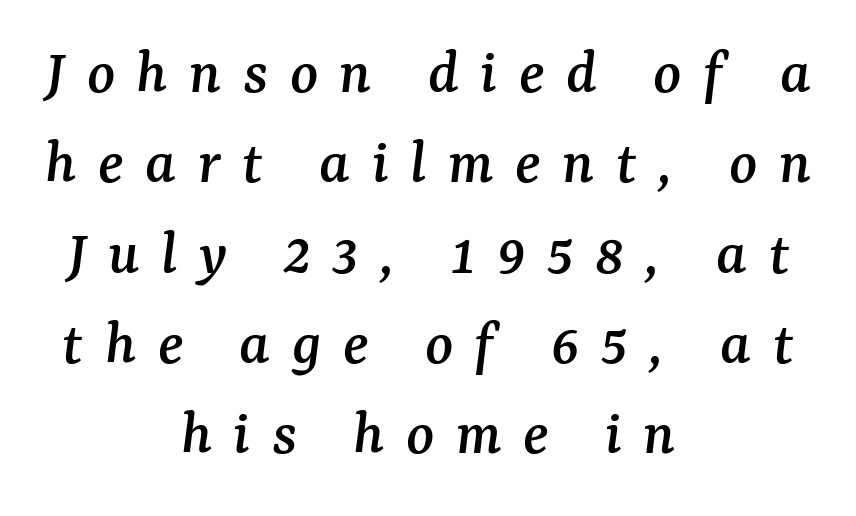
Honestly, the letter spacing is so wide it's the main thing you notice. A student would call this center alignment; a typographer would say set centered. Leading: standard. Bare-footed words on every line.
